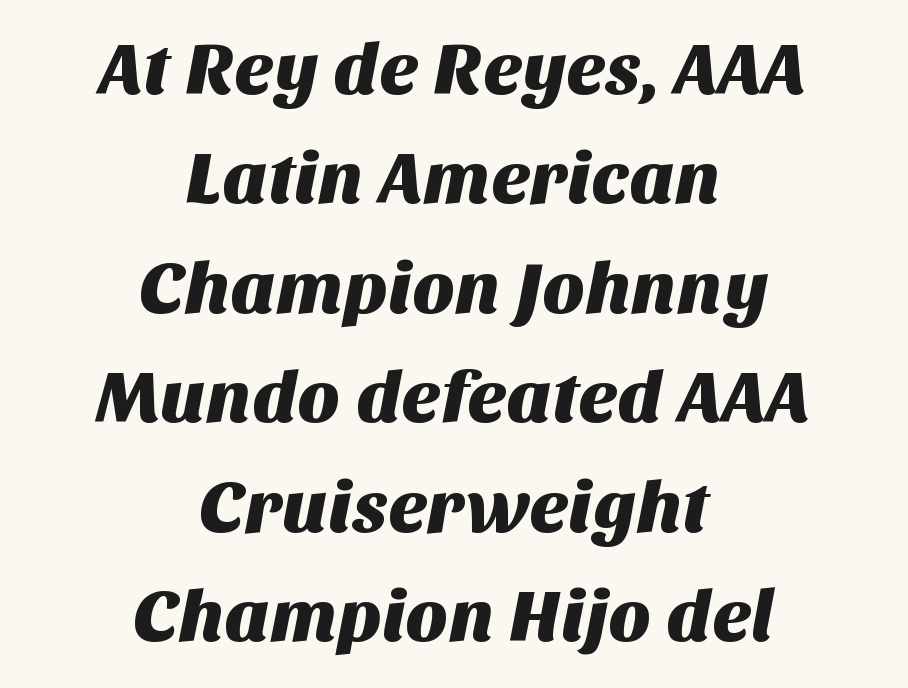
The image shows 73 px sans-serif type; set centered, normal line spacing (1.5x), normal letter spacing, not underlined; medium stroke contrast and a large x-height.
